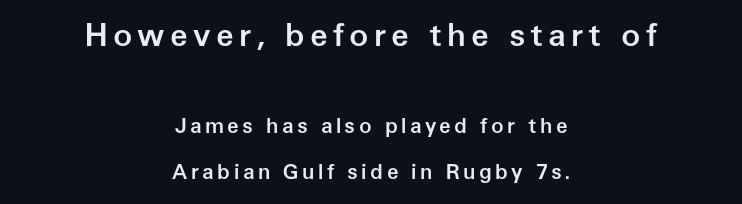
Q: Is the text bold? A: Semi-bold.
Q: Is the text italic (slanted)? A: No, it is upright.
Q: Is the typeface a serif or a sans-serif typeface? A: Sans-serif.
Q: Is the text underlined? A: No.
Q: How is the paragraph aligned? A: Centered.
Q: Is the spacing between lines tight, normal or loose? A: Loose.
Q: Which block of text is set in a larger size, the first (top) or the second (bottom)? A: The first (top) one.
Q: Width (condensed, normal, or wide)? A: Normal.
Q: Stroke contrast? A: Low.
Q: x-height? A: Medium.
Q: Monospaced? A: No.
